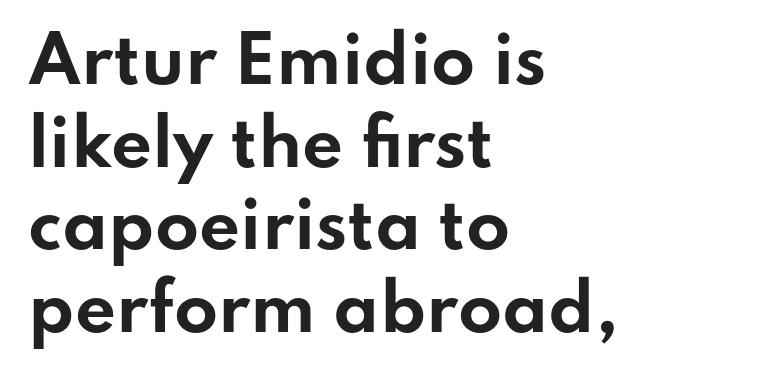
{"serif": "no", "italic": "no", "bold": "yes", "weight": "bold", "width": "wide", "stroke_contrast": "low", "x_height": "small", "monospaced": "no", "underline": "no", "align": "left", "line_spacing": "normal", "line_spacing_ratio": 1.29, "letter_spacing": "normal", "letter_spacing_em": 0.0, "glyph_px": 64}
